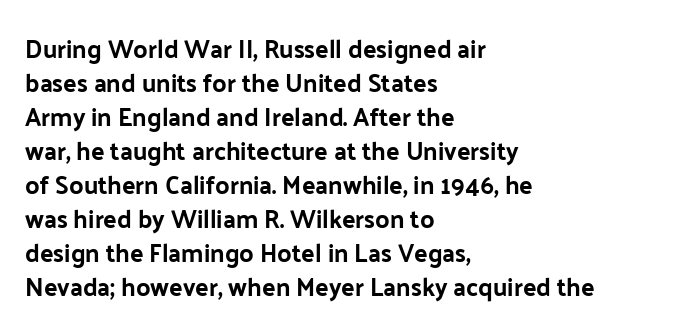
Q: Is the text italic (slanted)? A: No, it is upright.
Q: Is the text underlined? A: No.
Q: How is the paragraph aligned? A: Left-aligned.
Q: Is the spacing between letters normal or unusually wide? A: Normal.
Q: Is the spacing between lines tight, normal or loose? A: Normal.
